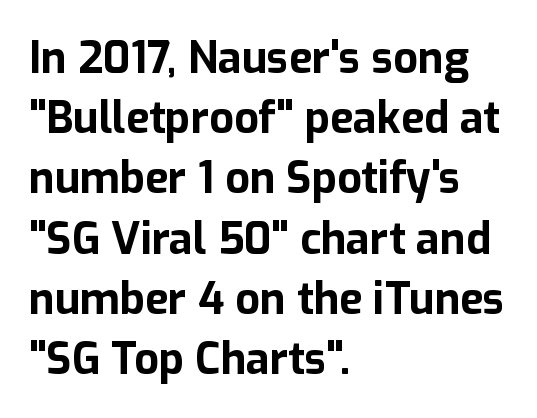
The image shows 43 px bold sans-serif type, upright; set left-aligned, normal line spacing (1.4x), normal letter spacing, not underlined; low stroke contrast and a medium x-height.
